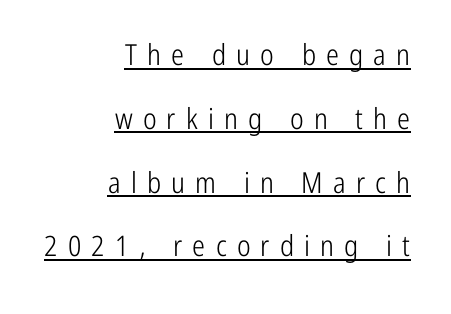
Note the varied advance widths — an 'i' is clearly narrower than an 'm'. Honestly, the letter spacing is so wide it's the main thing you notice. The lines in this sample share a right terminus and differ only in where they begin. Does the type have serifs? No, each stem ends abruptly. What's the leading like? Stretched, with rows far apart. Stems and bowls with no extra thickness — not bold.
